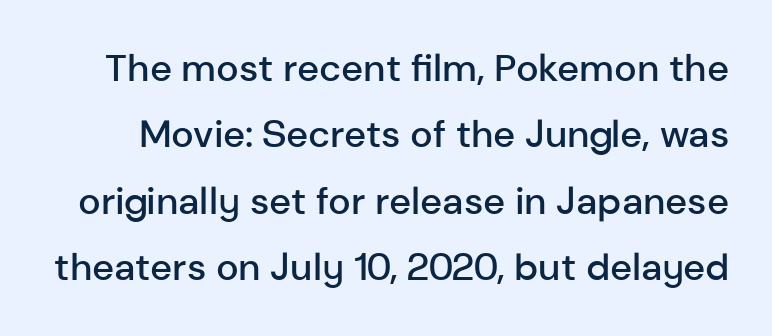
{"serif": "no", "italic": "no", "bold": "semi", "weight": "semibold", "width": "normal", "stroke_contrast": "low", "x_height": "medium", "monospaced": "no", "underline": "no", "line_spacing_ratio": 1.75, "letter_spacing": "normal", "letter_spacing_em": 0.0, "glyph_px": 38}
